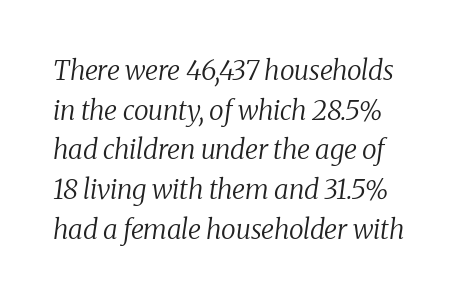
{"italic": "yes", "lean": "right", "slant_degrees": 8, "bold": "no", "underline": "no", "line_spacing": "normal", "line_spacing_ratio": 1.47, "letter_spacing": "normal", "letter_spacing_em": 0.0, "glyph_px": 27}
